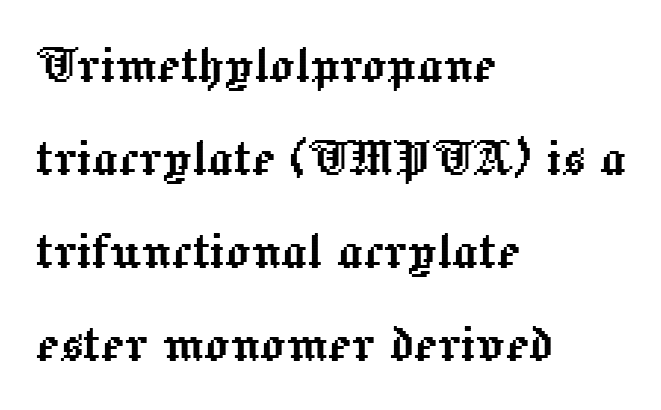
The image shows 62 px text type, upright; set left-aligned, normal line spacing (1.5x), normal letter spacing, not underlined; a medium x-height.
